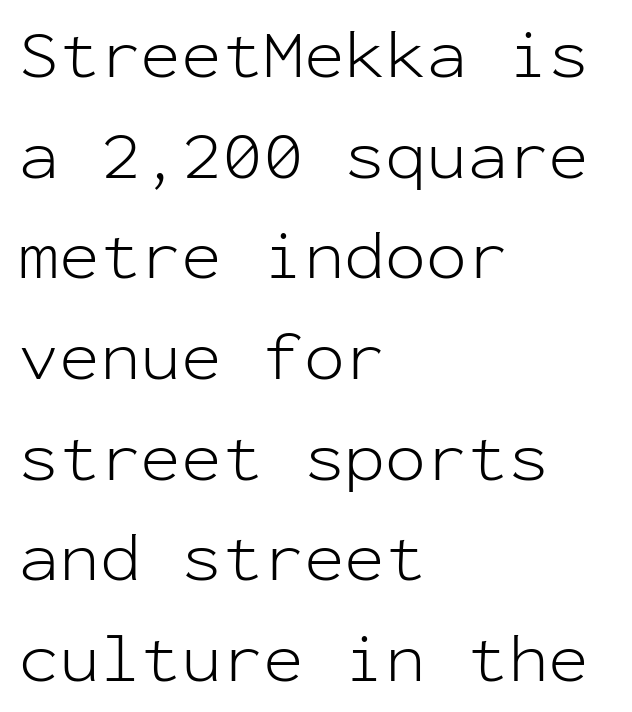
The image shows 68 px light sans-serif type, upright, monospaced; set left-aligned, normal line spacing (1.48x), normal letter spacing, not underlined; low stroke contrast and a medium x-height.
